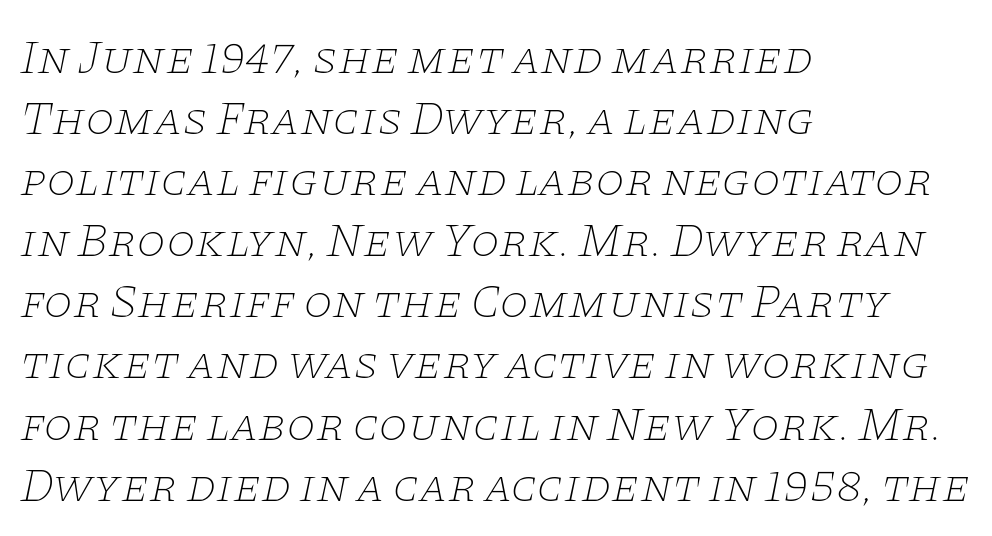
It's the slanting kind of type. Left-aligned paragraph, ragged on the right. The strip under each line holds only bare page. Character widths vary here, with narrow letters taking less room than wide ones.
